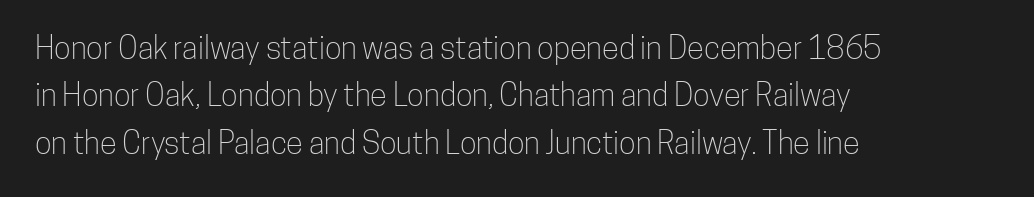
Q: Is the text bold? A: No.
Q: Is the text italic (slanted)? A: No, it is upright.
Q: Is the typeface a serif or a sans-serif typeface? A: Sans-serif.
Q: Is the text underlined? A: No.
Q: How is the paragraph aligned? A: Left-aligned.
Q: Is the spacing between letters normal or unusually wide? A: Normal.
Q: Is the spacing between lines tight, normal or loose? A: Normal.
Q: Width (condensed, normal, or wide)? A: Condensed.
Q: Stroke contrast? A: Low.
Q: x-height? A: Medium.
Q: Monospaced? A: No.
